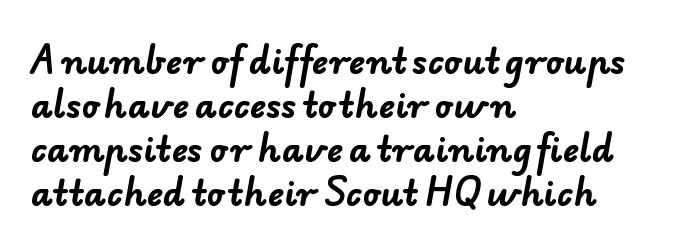
Q: Is the text bold? A: Yes.
Q: Is the typeface a serif or a sans-serif typeface? A: Sans-serif.
Q: Is the text underlined? A: No.
Q: How is the paragraph aligned? A: Left-aligned.
Q: Is the spacing between letters normal or unusually wide? A: Normal.
Q: Is the spacing between lines tight, normal or loose? A: Normal.
Q: Width (condensed, normal, or wide)? A: Normal.
Q: Stroke contrast? A: Low.
Q: x-height? A: Small.
Q: Monospaced? A: No.
